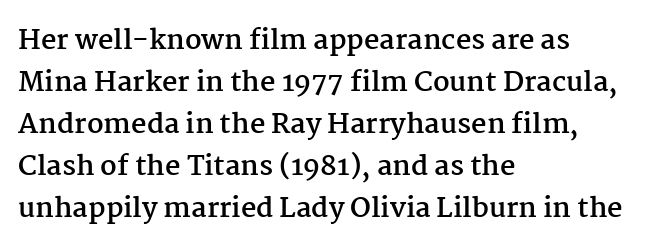
Nothing unusual about the tracking: characters are spaced as the font intends. Layout note: lines flush left. Does the lettering tilt? It doesn't — this is upright. The characters look thick and weighty, a clear bold. If you measured baseline to baseline, you'd find a middling distance. Underlining? Definitely not there.
